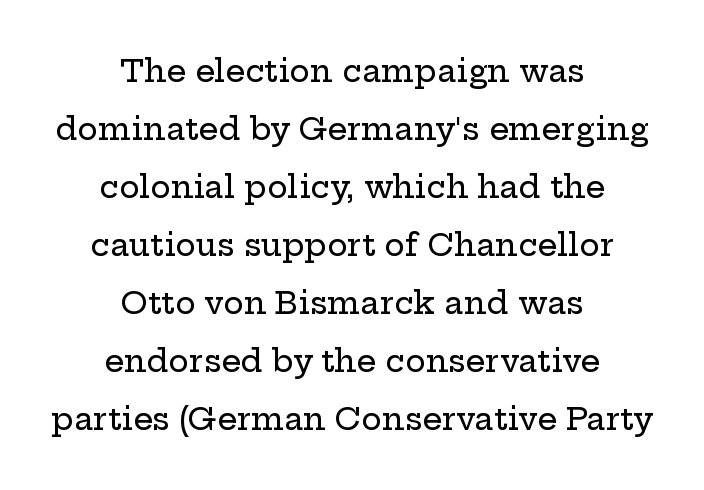
Q: Is the text italic (slanted)? A: No, it is upright.
Q: Is the typeface a serif or a sans-serif typeface? A: Serif.
Q: Is the text underlined? A: No.
Q: How is the paragraph aligned? A: Centered.
Q: Is the spacing between letters normal or unusually wide? A: Normal.
Q: Width (condensed, normal, or wide)? A: Wide.
Q: Stroke contrast? A: Low.
Q: x-height? A: Medium.
Q: Monospaced? A: No.
